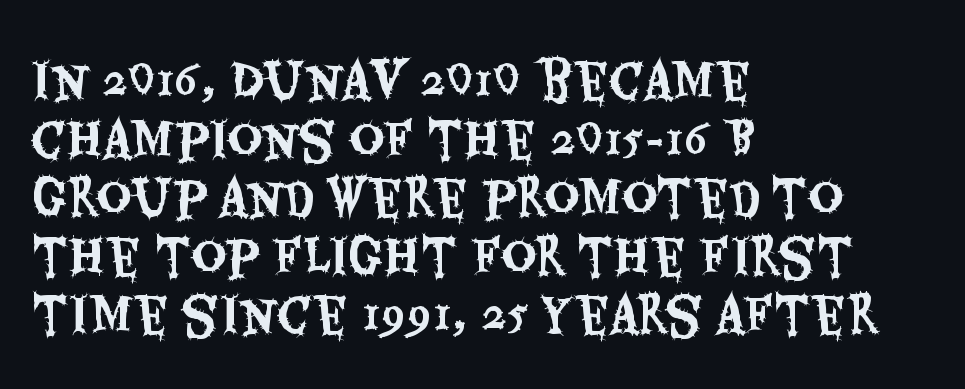
This rendering employs a face without finishing strokes, i.e., a sans-serif. The passage shown is not underscored anywhere. Does the lettering tilt? It doesn't — this is upright. The paragraph shown leans on its left margin. Here the designer chose a conventional face with non-uniform glyph widths. The gaps between neighbouring characters are ordinary and unremarkable.
